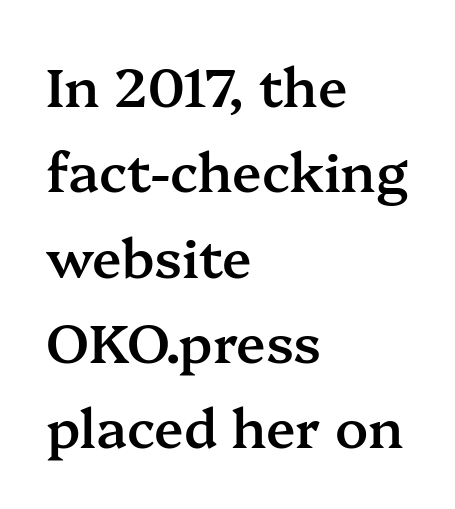
Q: Is the text bold? A: Semi-bold.
Q: Is the text italic (slanted)? A: No, it is upright.
Q: Is the typeface a serif or a sans-serif typeface? A: Serif.
Q: Is the text underlined? A: No.
Q: How is the paragraph aligned? A: Left-aligned.
Q: Is the spacing between letters normal or unusually wide? A: Normal.
Q: Is the spacing between lines tight, normal or loose? A: Normal.
Q: Width (condensed, normal, or wide)? A: Normal.
Q: Stroke contrast? A: Medium.
Q: x-height? A: Medium.
Q: Monospaced? A: No.
